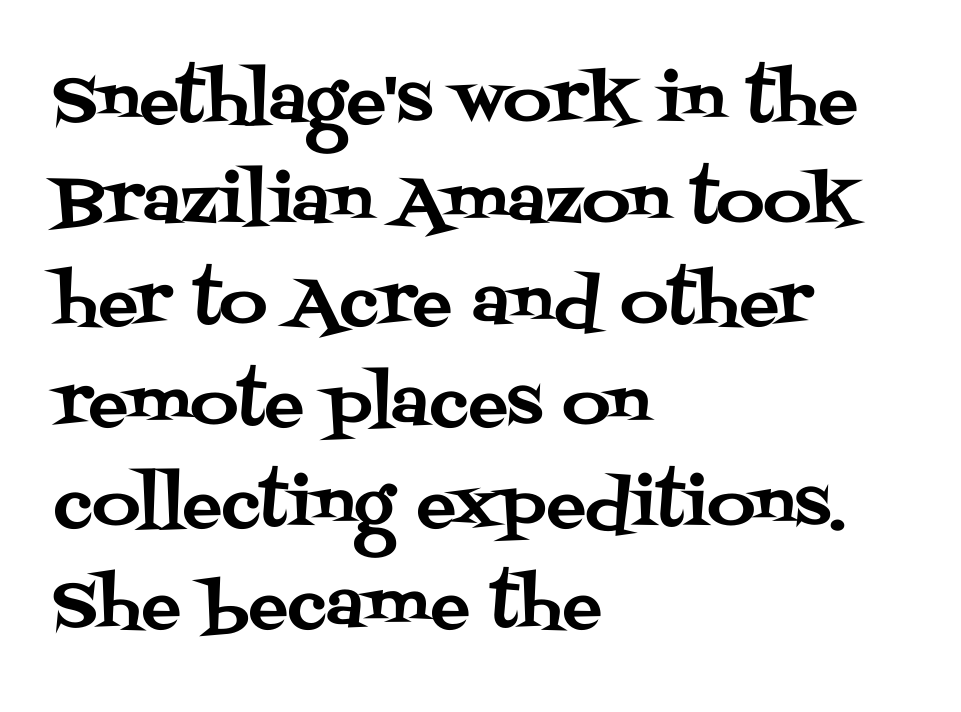
The image shows 66 px serif type, upright; set left-aligned, normal line spacing (1.53x), normal letter spacing, not underlined; medium stroke contrast and a large x-height.
